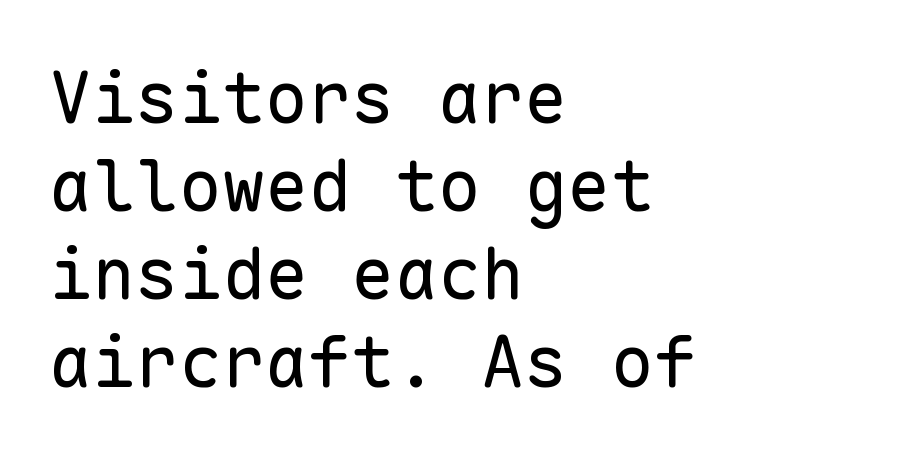
Quick note: underline off. Nothing heavy about these letters — not bold at all. These lines are rendered in a fixed-pitch font. The letters carry no serifs — their stems end cleanly without finishing strokes.
